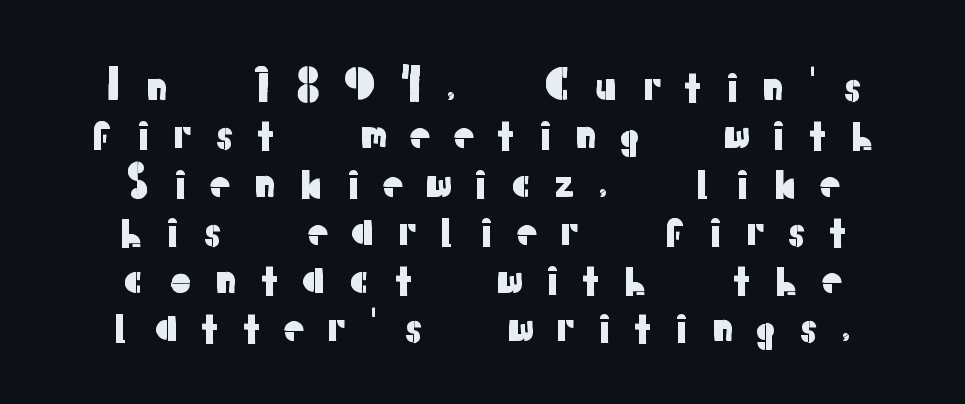
The letters advance in unequal steps, a hallmark of proportional type. Leading: reduced. The gaps between neighbouring characters are conspicuously large. Designer's note — italics off, roman on. Decoration check: the copy has no underline. Every row of glyphs is offset so its center matches the block's center.
